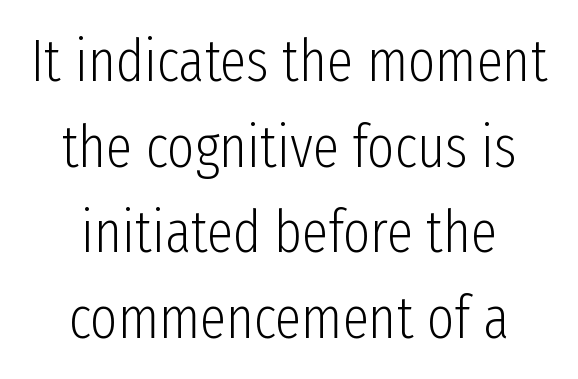
Q: Is the text bold? A: No.
Q: Is the text italic (slanted)? A: No, it is upright.
Q: Is the typeface a serif or a sans-serif typeface? A: Sans-serif.
Q: Is the text underlined? A: No.
Q: How is the paragraph aligned? A: Centered.
Q: Is the spacing between letters normal or unusually wide? A: Normal.
Q: Is the spacing between lines tight, normal or loose? A: Normal.
Q: Width (condensed, normal, or wide)? A: Condensed.
Q: Stroke contrast? A: Low.
Q: x-height? A: Medium.
Q: Monospaced? A: No.
